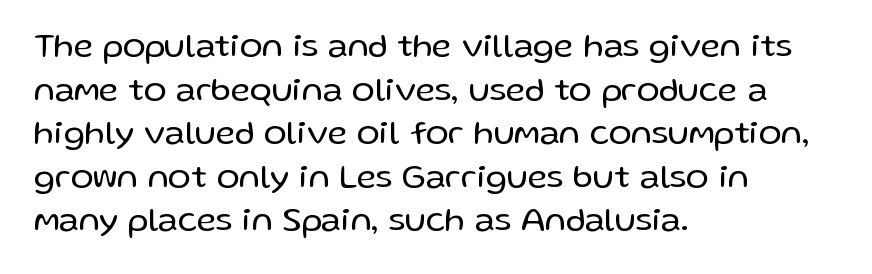
Spacing between characters is what you'd get straight out of the box. A typesetter would mark this as roman, not italic. Nothing heavy about these letters — not bold at all. Just letters on the line, the space beneath them empty. No feet cap the strokes, marking this as sans-serif type.
